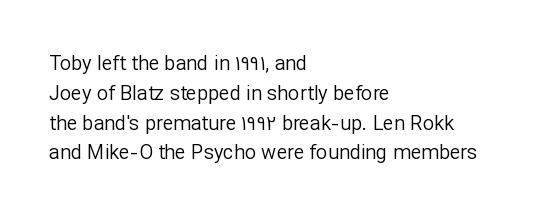
Q: Is the text bold? A: No.
Q: Is the text italic (slanted)? A: No, it is upright.
Q: Is the text underlined? A: No.
Q: How is the paragraph aligned? A: Left-aligned.
Q: Is the spacing between letters normal or unusually wide? A: Normal.
Q: Is the spacing between lines tight, normal or loose? A: Normal.
